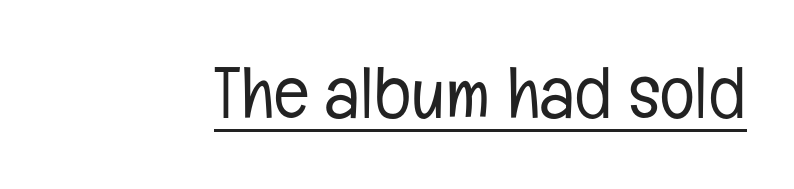
Q: Is the text bold? A: No.
Q: Is the text italic (slanted)? A: No, it is upright.
Q: Is the typeface a serif or a sans-serif typeface? A: Sans-serif.
Q: Is the text underlined? A: Yes.
Q: Is the spacing between letters normal or unusually wide? A: Normal.
Q: Width (condensed, normal, or wide)? A: Condensed.
Q: Stroke contrast? A: Low.
Q: x-height? A: Medium.
Q: Monospaced? A: No.
